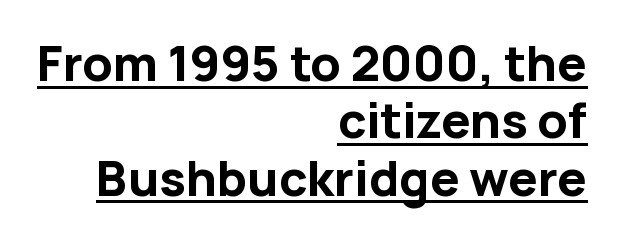
The image shows 47 px bold sans-serif type, upright; set right-aligned, line spacing 1.22x, normal letter spacing, underlined; low stroke contrast and a medium x-height.
